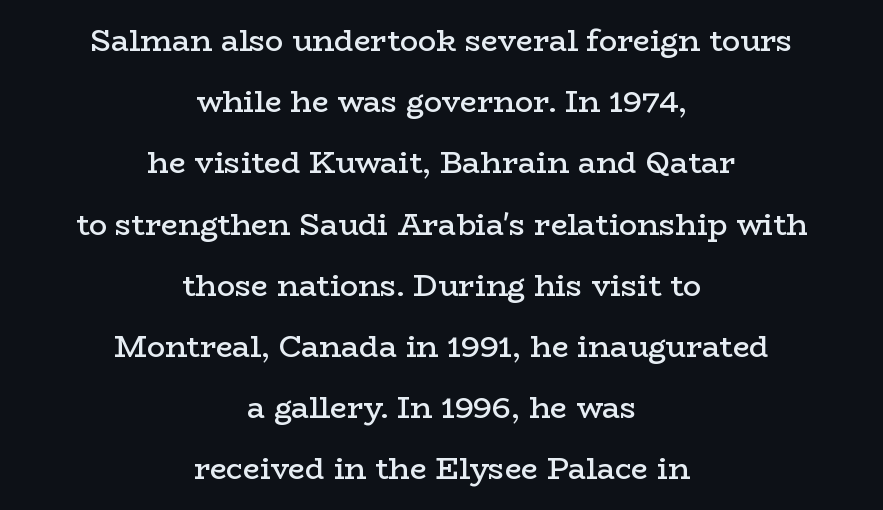
{"serif": "yes", "italic": "no", "bold": "semi", "weight": "semibold", "width": "wide", "stroke_contrast": "low", "x_height": "medium", "monospaced": "no", "underline": "no", "align": "center", "line_spacing": "loose", "line_spacing_ratio": 2.04, "letter_spacing": "normal", "letter_spacing_em": 0.0, "glyph_px": 30}
